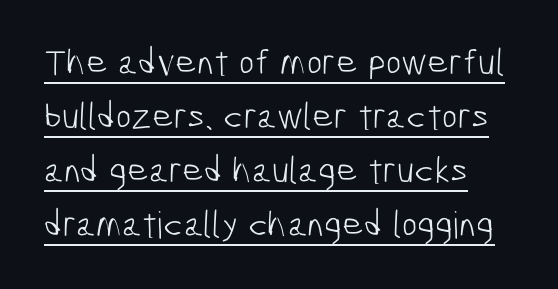
The weight tops out at a normal text grade. Is the letter spacing exaggerated? No — it looks like the ordinary default. You can tell from the bare stems that sans-serif type was used. The rendering uses a moderate line-height, typical for paragraphs. The glyphs are accompanied by a horizontal stroke just below them. The face used here is proportionally spaced, like ordinary book or web type.
